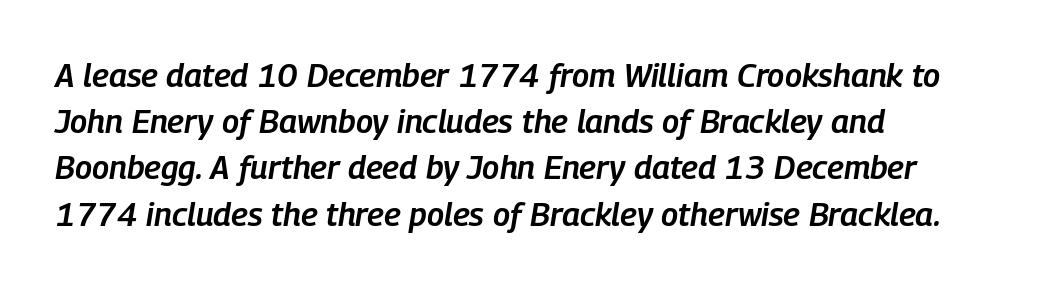
Q: Is the text bold? A: Semi-bold.
Q: Is the text italic (slanted)? A: Yes, it leans right by about 9 degrees.
Q: Is the text underlined? A: No.
Q: How is the paragraph aligned? A: Left-aligned.
Q: Is the spacing between letters normal or unusually wide? A: Normal.
Q: Is the spacing between lines tight, normal or loose? A: Normal.
Q: Width (condensed, normal, or wide)? A: Condensed.
Q: Stroke contrast? A: Low.
Q: x-height? A: Medium.
Q: Monospaced? A: No.
